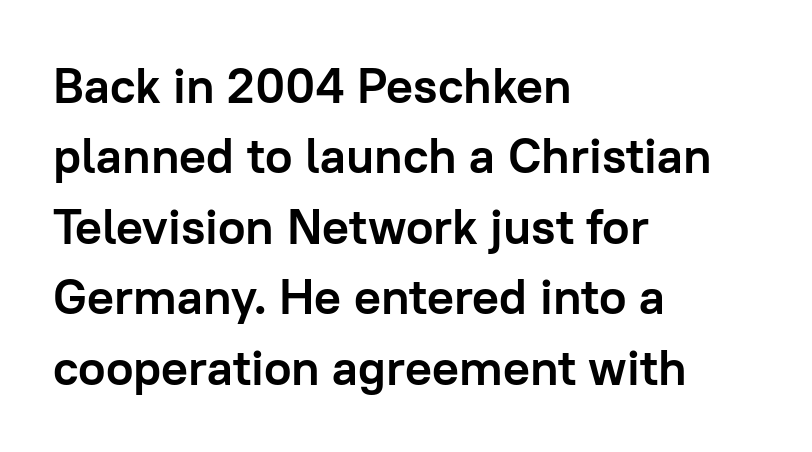
Q: Is the text bold? A: Yes.
Q: Is the text italic (slanted)? A: No, it is upright.
Q: Is the typeface a serif or a sans-serif typeface? A: Sans-serif.
Q: Is the text underlined? A: No.
Q: How is the paragraph aligned? A: Left-aligned.
Q: Is the spacing between letters normal or unusually wide? A: Normal.
Q: Is the spacing between lines tight, normal or loose? A: Normal.
Q: Width (condensed, normal, or wide)? A: Normal.
Q: Stroke contrast? A: Low.
Q: x-height? A: Medium.
Q: Monospaced? A: No.
